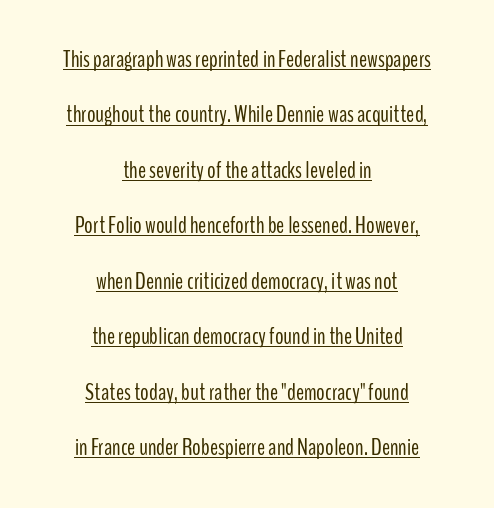
Q: Is the text bold? A: No.
Q: Is the text italic (slanted)? A: No, it is upright.
Q: Is the text underlined? A: Yes.
Q: How is the paragraph aligned? A: Centered.
Q: Is the spacing between letters normal or unusually wide? A: Normal.
Q: Is the spacing between lines tight, normal or loose? A: Loose.
